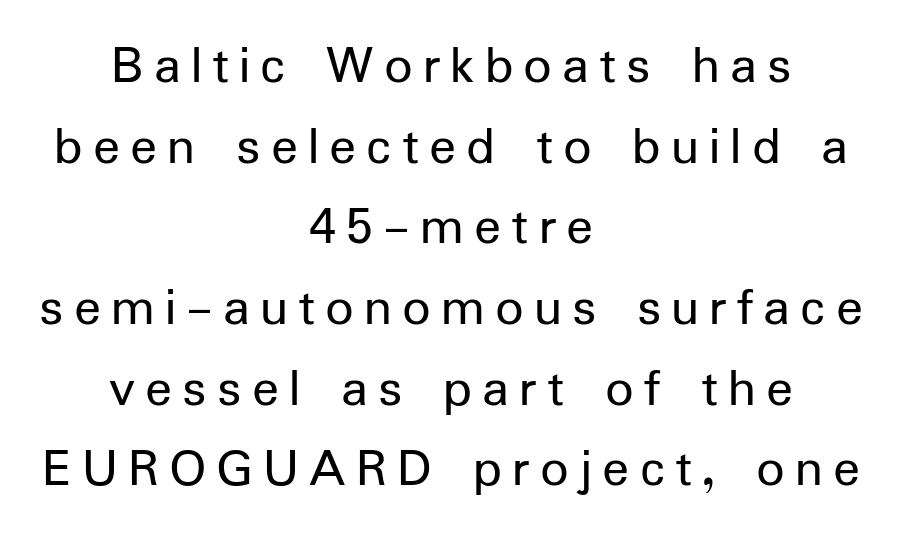
{"serif": "no", "italic": "no", "bold": "no", "weight": "regular", "width": "normal", "stroke_contrast": "low", "x_height": "medium", "monospaced": "no", "underline": "no", "align": "center", "line_spacing": "normal", "line_spacing_ratio": 1.44, "glyph_px": 56}
